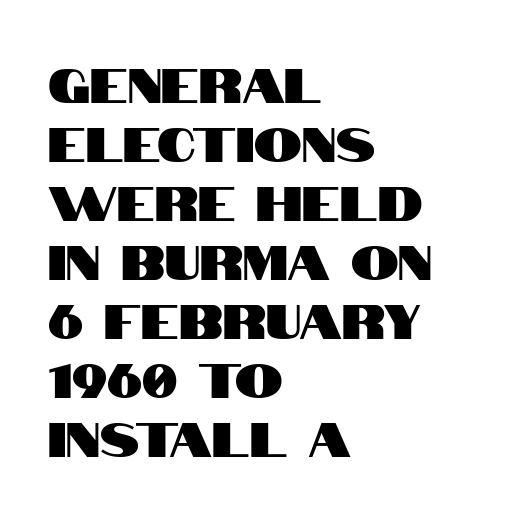
Q: Is the text italic (slanted)? A: No, it is upright.
Q: Is the typeface a serif or a sans-serif typeface? A: Sans-serif.
Q: Is the text underlined? A: No.
Q: How is the paragraph aligned? A: Left-aligned.
Q: Is the spacing between letters normal or unusually wide? A: Normal.
Q: Width (condensed, normal, or wide)? A: Condensed.
Q: Stroke contrast? A: High.
Q: x-height? A: Large.
Q: Monospaced? A: No.
